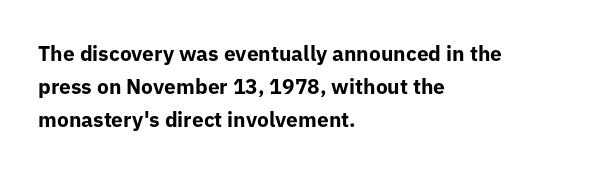
{"italic": "no", "bold": "yes", "underline": "no", "align": "left", "line_spacing": "normal", "line_spacing_ratio": 1.58, "letter_spacing": "normal", "letter_spacing_em": 0.0, "glyph_px": 21}
